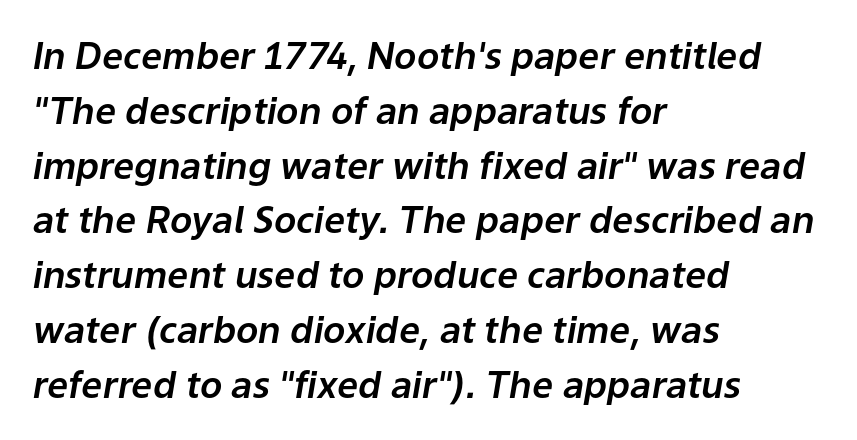
The image shows 37 px text type, italic (leaning right); set left-aligned, normal line spacing (1.48x), normal letter spacing, not underlined; low stroke contrast and a medium x-height.
